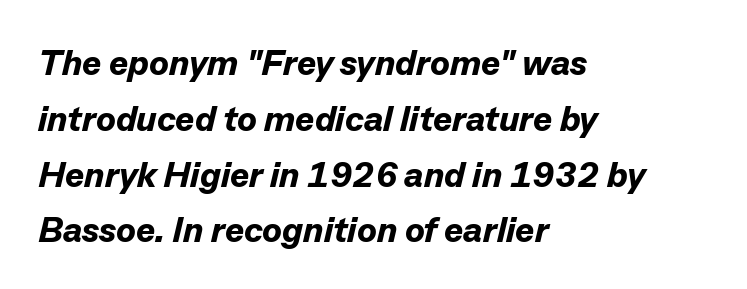
Q: Is the text bold? A: Yes.
Q: Is the text italic (slanted)? A: Yes, it leans right by about 13 degrees.
Q: Is the text underlined? A: No.
Q: How is the paragraph aligned? A: Left-aligned.
Q: Is the spacing between letters normal or unusually wide? A: Normal.
Q: Is the spacing between lines tight, normal or loose? A: Normal.
Q: Width (condensed, normal, or wide)? A: Normal.
Q: Stroke contrast? A: Low.
Q: x-height? A: Medium.
Q: Monospaced? A: No.
